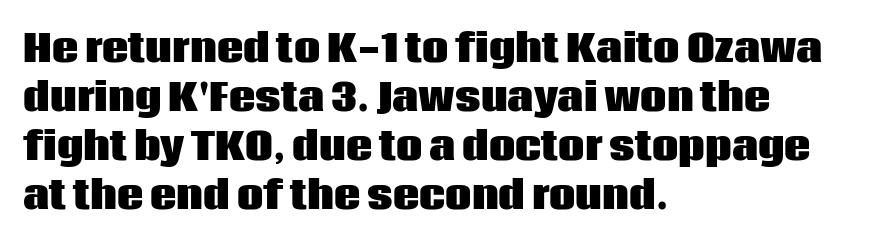
Q: Is the text bold? A: Yes.
Q: Is the text italic (slanted)? A: No, it is upright.
Q: Is the typeface a serif or a sans-serif typeface? A: Sans-serif.
Q: Is the text underlined? A: No.
Q: How is the paragraph aligned? A: Left-aligned.
Q: Is the spacing between letters normal or unusually wide? A: Normal.
Q: Is the spacing between lines tight, normal or loose? A: Normal.
Q: Width (condensed, normal, or wide)? A: Normal.
Q: Stroke contrast? A: Low.
Q: x-height? A: Large.
Q: Monospaced? A: No.
